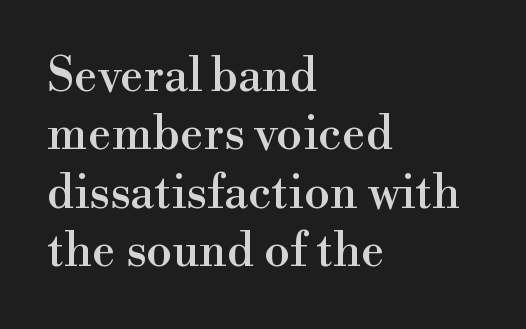
The passage is arranged the way most books set body copy — flush left. Decoration check: the copy has no underline. Stroke terminals: seriffed. Note the varied advance widths — an 'i' is clearly narrower than an 'm'. Designer's note — italics off, roman on.
